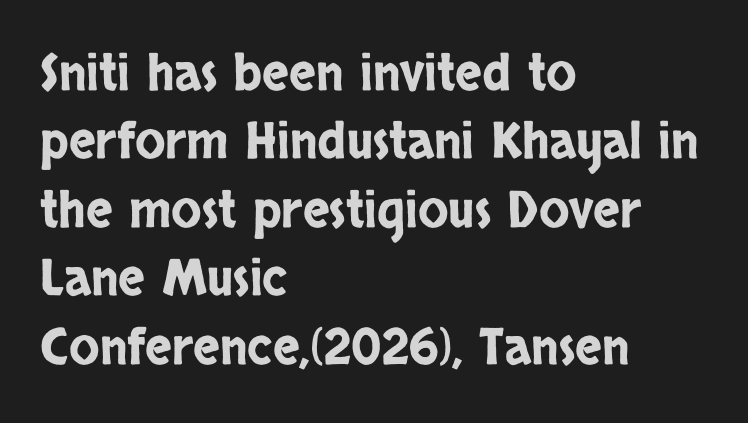
The image shows 50 px condensed sans-serif type, upright; set left-aligned, normal line spacing (1.37x), normal letter spacing, not underlined; low stroke contrast and a large x-height.
